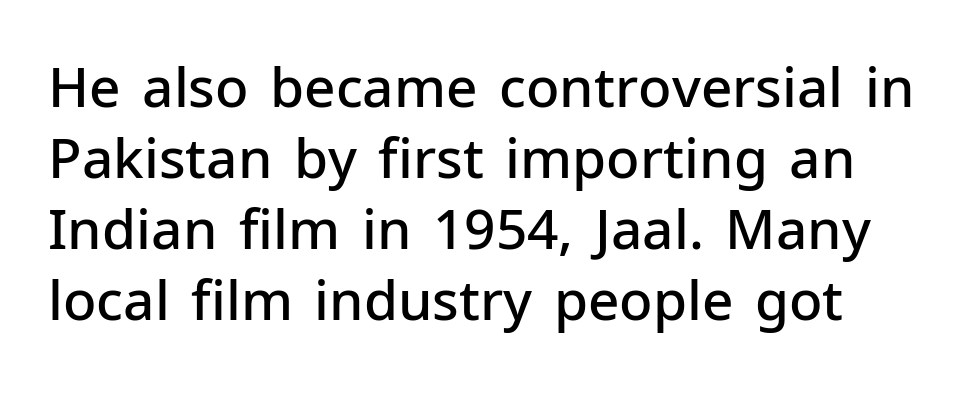
Q: Is the text bold? A: Semi-bold.
Q: Is the text italic (slanted)? A: No, it is upright.
Q: Is the typeface a serif or a sans-serif typeface? A: Sans-serif.
Q: Is the text underlined? A: No.
Q: Is the spacing between letters normal or unusually wide? A: Normal.
Q: Is the spacing between lines tight, normal or loose? A: Normal.
Q: Width (condensed, normal, or wide)? A: Normal.
Q: Stroke contrast? A: Low.
Q: x-height? A: Medium.
Q: Monospaced? A: No.
